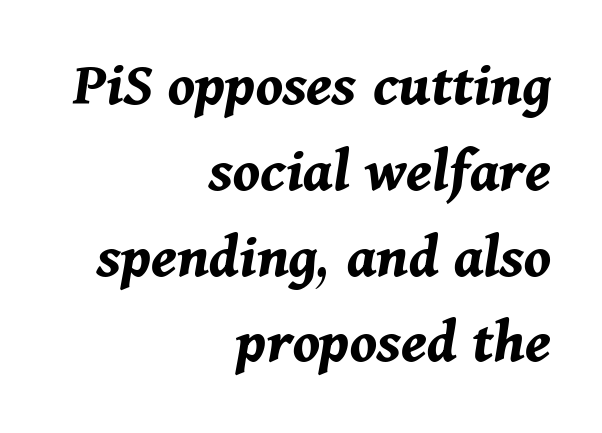
Q: Is the text bold? A: Yes.
Q: Is the text italic (slanted)? A: Yes, it leans right by about 11 degrees.
Q: Is the text underlined? A: No.
Q: How is the paragraph aligned? A: Right-aligned.
Q: Is the spacing between letters normal or unusually wide? A: Normal.
Q: Is the spacing between lines tight, normal or loose? A: Normal.
Q: Width (condensed, normal, or wide)? A: Normal.
Q: Stroke contrast? A: Medium.
Q: x-height? A: Medium.
Q: Monospaced? A: No.
